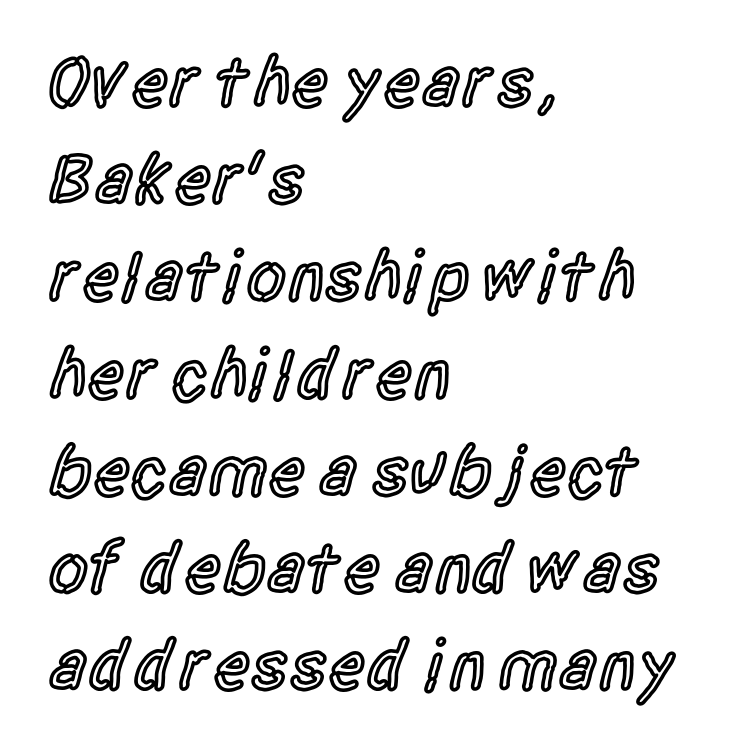
The image shows 72 px semibold, condensed sans-serif type; set left-aligned, normal line spacing (1.35x), normal letter spacing, not underlined; a large x-height.
